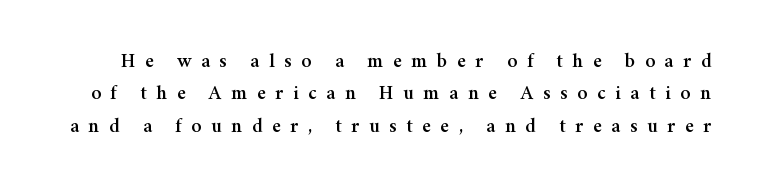
Horizontal bands of white between lines are of average thickness. The gap between lines stays unmarked. Tracking value appears strongly positive — letters spread wide. The typography opts for an upright posture over an oblique one.
